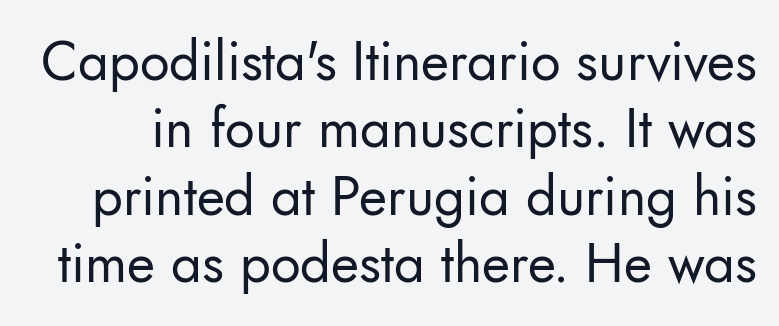
What stands out about the letter spacing? Nothing — it is the standard amount. Font category for this specimen: sans-serif. Notice how the stems are strictly vertical — no italics here. Quick note: underline off. This reads as an unemphasized weight, regular at the heaviest. Evenly set lines give the paragraph a standard silhouette.
